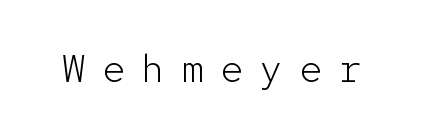
Counters stay open thanks to moderate or lighter strokes. The passage shown is typed in a monospace face where columns stay perfectly aligned. Nope, not italic — everything's standing straight. The face used here is a sans, in the tradition of grotesques and geometrics. Is the letter spacing exaggerated? Yes — the characters are pushed far apart. The area under the type is left untouched.
